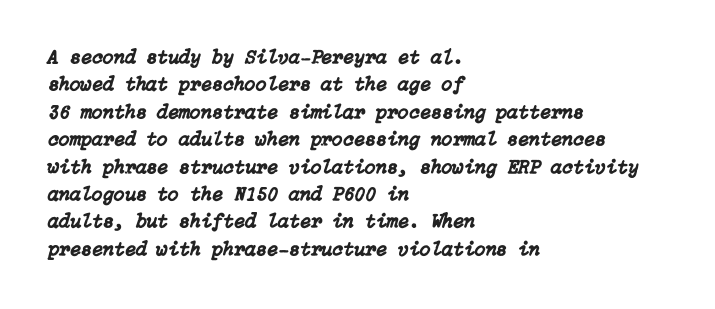
The image shows 20 px text type, italic (leaning right); set left-aligned, normal line spacing (1.37x), normal letter spacing, not underlined.
